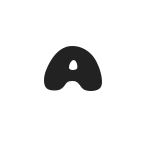
{"serif": "no", "bold": "yes", "weight": "heavy", "width": "wide", "stroke_contrast": "low", "x_height": "large", "monospaced": "no", "underline": "no", "letter_spacing": "normal", "letter_spacing_em": 0.0, "glyph_px": 73}
